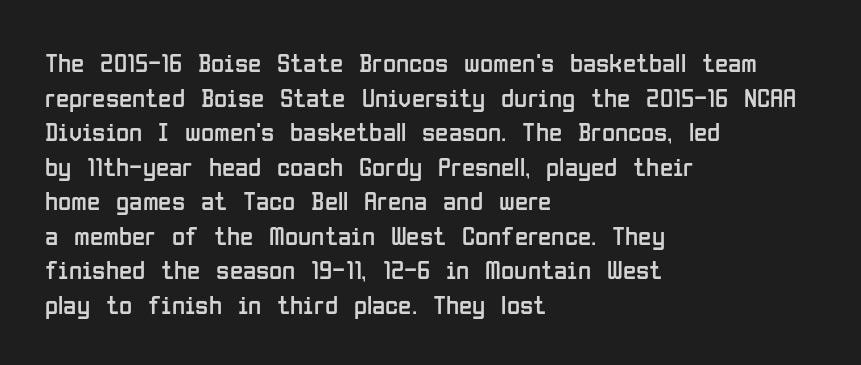
Q: Is the text bold? A: No.
Q: Is the text italic (slanted)? A: No, it is upright.
Q: Is the text underlined? A: No.
Q: How is the paragraph aligned? A: Left-aligned.
Q: Is the spacing between letters normal or unusually wide? A: Normal.
Q: Is the spacing between lines tight, normal or loose? A: Normal.
